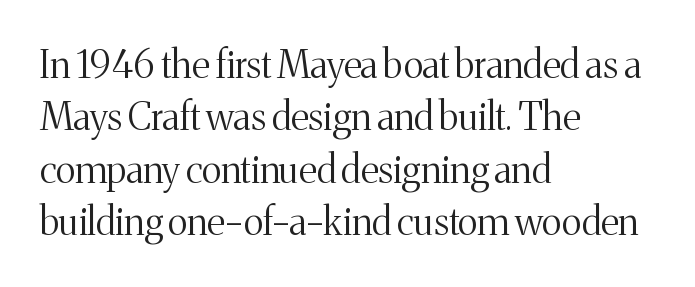
Q: Is the text bold? A: No.
Q: Is the text italic (slanted)? A: No, it is upright.
Q: Is the typeface a serif or a sans-serif typeface? A: Serif.
Q: Is the text underlined? A: No.
Q: How is the paragraph aligned? A: Left-aligned.
Q: Is the spacing between letters normal or unusually wide? A: Normal.
Q: Is the spacing between lines tight, normal or loose? A: Normal.
Q: Width (condensed, normal, or wide)? A: Normal.
Q: Stroke contrast? A: Medium.
Q: x-height? A: Medium.
Q: Monospaced? A: No.
